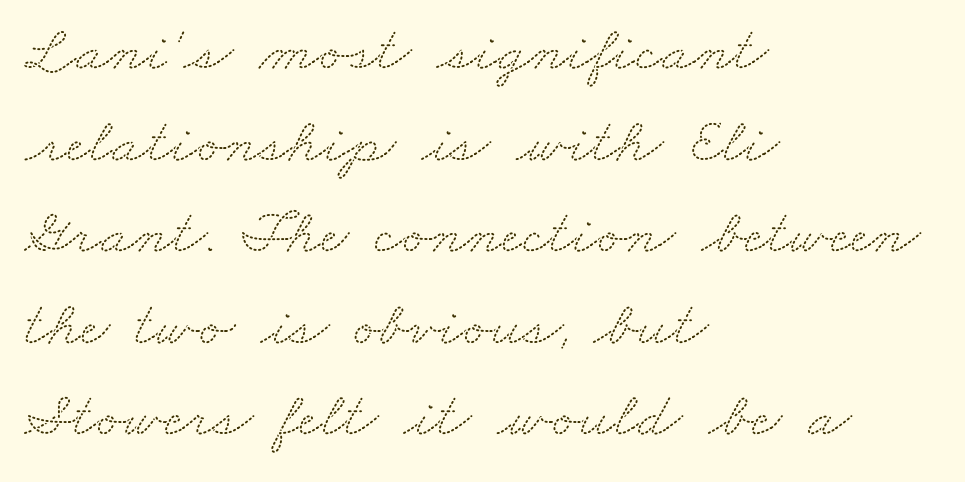
{"serif": "yes", "width": "wide", "stroke_contrast": "medium", "x_height": "small", "monospaced": "no", "underline": "no", "align": "left", "line_spacing": "normal", "line_spacing_ratio": 1.43, "letter_spacing": "normal", "letter_spacing_em": 0.0, "glyph_px": 64}
